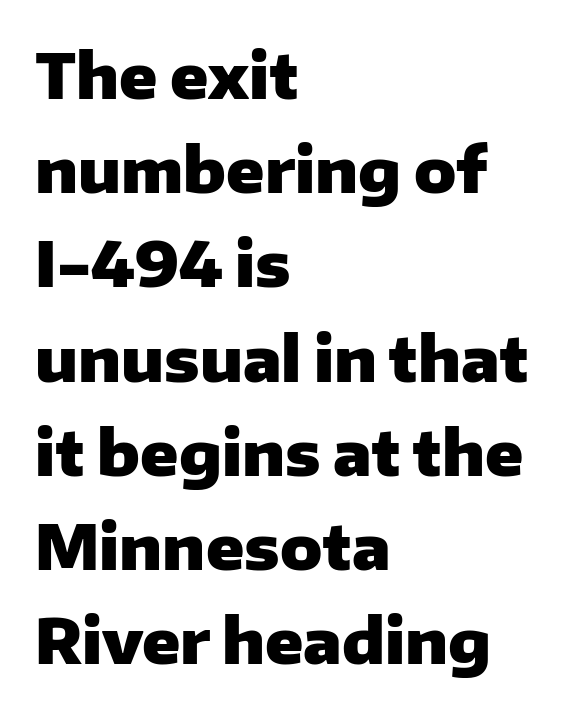
Q: Is the text bold? A: Yes.
Q: Is the text italic (slanted)? A: No, it is upright.
Q: Is the typeface a serif or a sans-serif typeface? A: Sans-serif.
Q: Is the text underlined? A: No.
Q: How is the paragraph aligned? A: Left-aligned.
Q: Is the spacing between letters normal or unusually wide? A: Normal.
Q: Is the spacing between lines tight, normal or loose? A: Normal.
Q: Width (condensed, normal, or wide)? A: Normal.
Q: Stroke contrast? A: Low.
Q: x-height? A: Medium.
Q: Monospaced? A: No.
